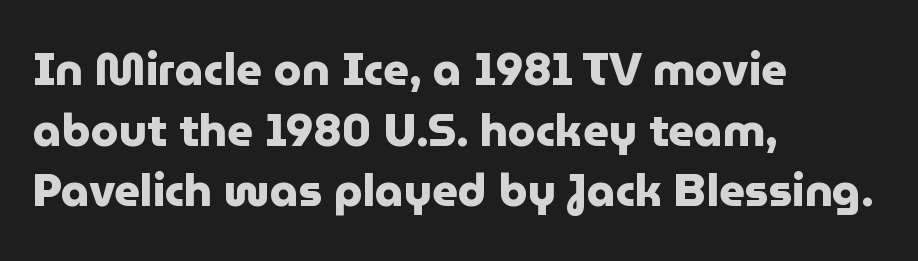
The image shows 45 px heavy sans-serif type, upright; set left-aligned, normal line spacing (1.35x), normal letter spacing, not underlined; low stroke contrast and a medium x-height.
